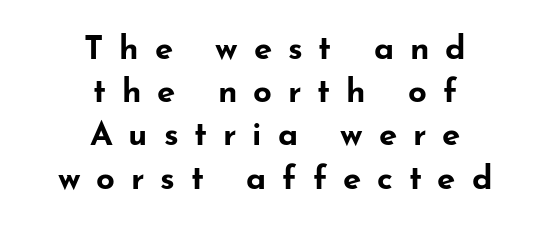
Q: Is the text bold? A: Yes.
Q: Is the text italic (slanted)? A: No, it is upright.
Q: Is the typeface a serif or a sans-serif typeface? A: Sans-serif.
Q: Is the text underlined? A: No.
Q: How is the paragraph aligned? A: Centered.
Q: Is the spacing between letters normal or unusually wide? A: Unusually wide.
Q: Is the spacing between lines tight, normal or loose? A: Normal.
Q: Width (condensed, normal, or wide)? A: Wide.
Q: Stroke contrast? A: Low.
Q: x-height? A: Small.
Q: Monospaced? A: No.
